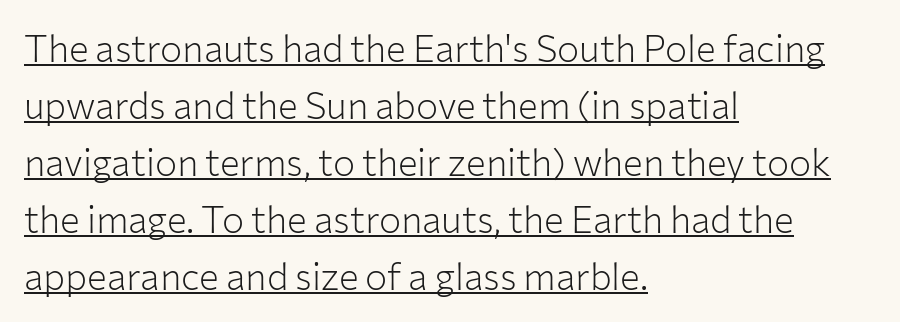
Q: Is the text bold? A: No.
Q: Is the text italic (slanted)? A: No, it is upright.
Q: Is the typeface a serif or a sans-serif typeface? A: Sans-serif.
Q: Is the text underlined? A: Yes.
Q: How is the paragraph aligned? A: Left-aligned.
Q: Is the spacing between letters normal or unusually wide? A: Normal.
Q: Is the spacing between lines tight, normal or loose? A: Normal.
Q: Width (condensed, normal, or wide)? A: Normal.
Q: Stroke contrast? A: Low.
Q: x-height? A: Medium.
Q: Monospaced? A: No.
